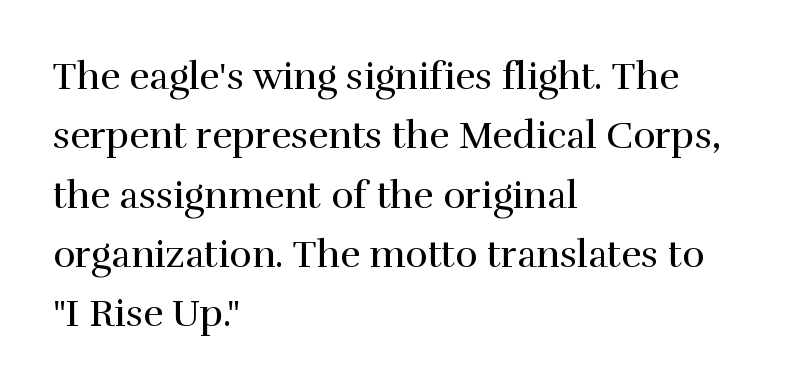
Q: Is the text bold? A: No.
Q: Is the text italic (slanted)? A: No, it is upright.
Q: Is the typeface a serif or a sans-serif typeface? A: Serif.
Q: Is the text underlined? A: No.
Q: How is the paragraph aligned? A: Left-aligned.
Q: Is the spacing between letters normal or unusually wide? A: Normal.
Q: Is the spacing between lines tight, normal or loose? A: Normal.
Q: Width (condensed, normal, or wide)? A: Normal.
Q: x-height? A: Medium.
Q: Monospaced? A: No.
